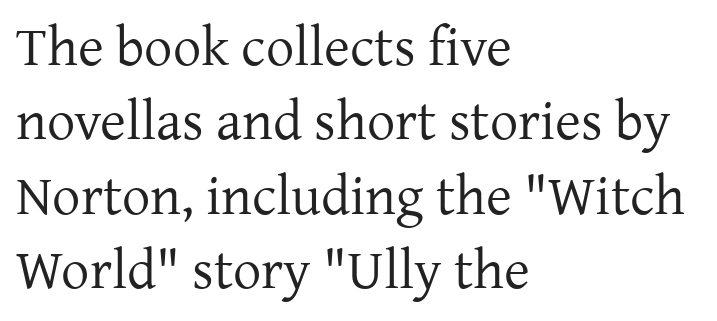
{"serif": "yes", "italic": "no", "bold": "no", "weight": "regular", "width": "normal", "stroke_contrast": "low", "x_height": "medium", "monospaced": "no", "underline": "no", "align": "left", "line_spacing": "normal", "line_spacing_ratio": 1.33, "letter_spacing": "normal", "letter_spacing_em": 0.0, "glyph_px": 56}
